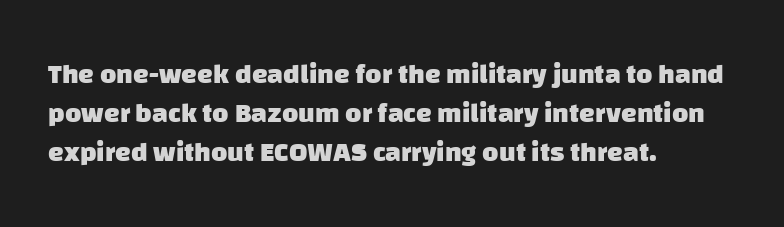
{"serif": "no", "bold": "yes", "weight": "heavy", "width": "normal", "stroke_contrast": "low", "x_height": "large", "monospaced": "no", "underline": "no", "align": "left", "line_spacing": "normal", "line_spacing_ratio": 1.39, "letter_spacing": "normal", "letter_spacing_em": 0.0, "glyph_px": 28}
